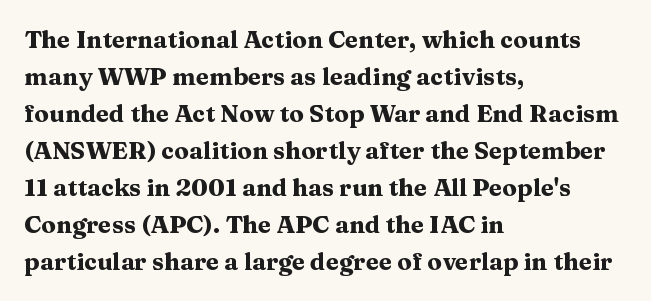
{"italic": "no", "bold": "yes", "underline": "no", "align": "left", "line_spacing": "normal", "line_spacing_ratio": 1.54, "letter_spacing": "normal", "letter_spacing_em": 0.0, "glyph_px": 24}
